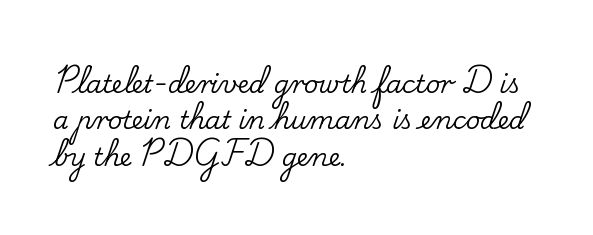
Plain, unruled lines of type. The type is set solid horizontally, with unmodified tracking. Regarding leading, the lines here are spaced in the standard way.
